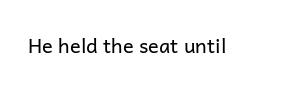
Posture: upright roman. Short note: letters normally spaced. The weight would be labelled regular, book, light, or lighter still. Lines of text with bare space underneath.
